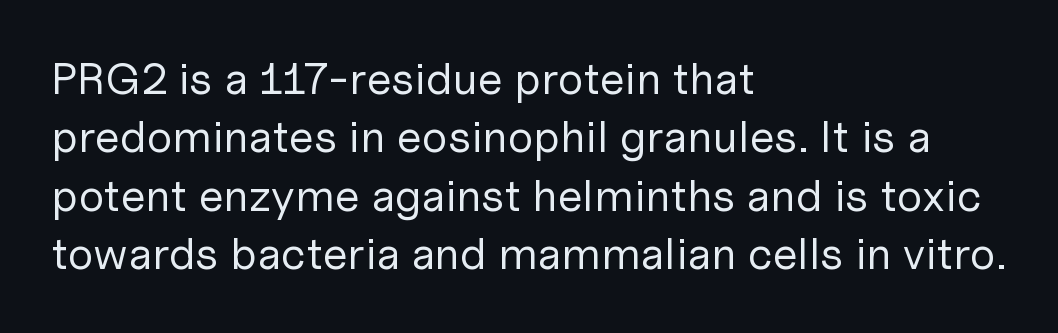
{"serif": "no", "italic": "no", "bold": "no", "weight": "regular", "width": "normal", "stroke_contrast": "low", "x_height": "medium", "monospaced": "no", "underline": "no", "align": "left", "line_spacing": "normal", "line_spacing_ratio": 1.3, "letter_spacing": "normal", "letter_spacing_em": 0.0, "glyph_px": 45}
